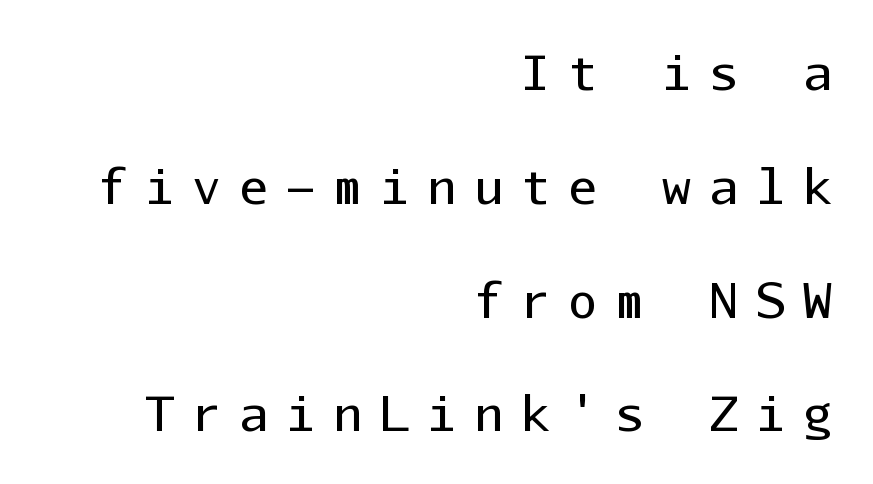
Looks like terminal output: every glyph gets an equal slot. Students, note that the glyphs here are deliberately spaced far apart. The face used here is a sans, in the tradition of grotesques and geometrics. The baseline area is clear. No heavy texture on the line: the type isn't bold.
